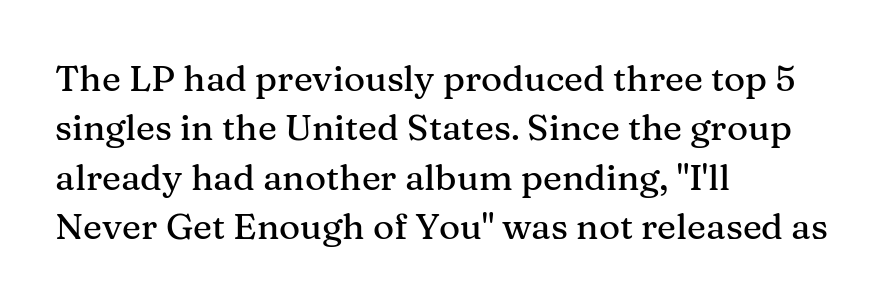
Tracking here is standard; glyphs follow each other at the usual distance. Quick note: interline space is typical. Line starts are locked; line ends wander. This sample has the flowing, uneven cadence of proportional lettering. Italic? Not at all — the glyphs are vertical. Type without underlining.
